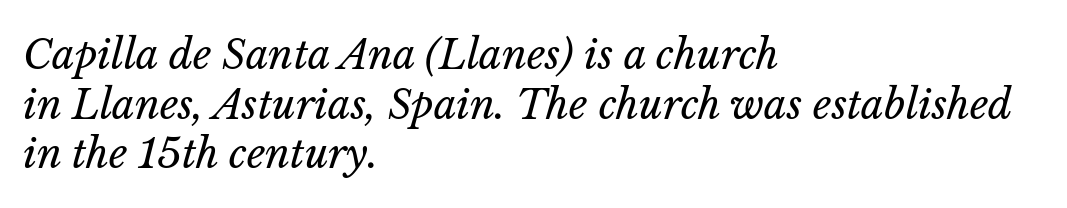
The image shows 40 px regular-weight type, italic (leaning right); set left-aligned, line spacing 1.24x, normal letter spacing, not underlined; low stroke contrast and a medium x-height.
